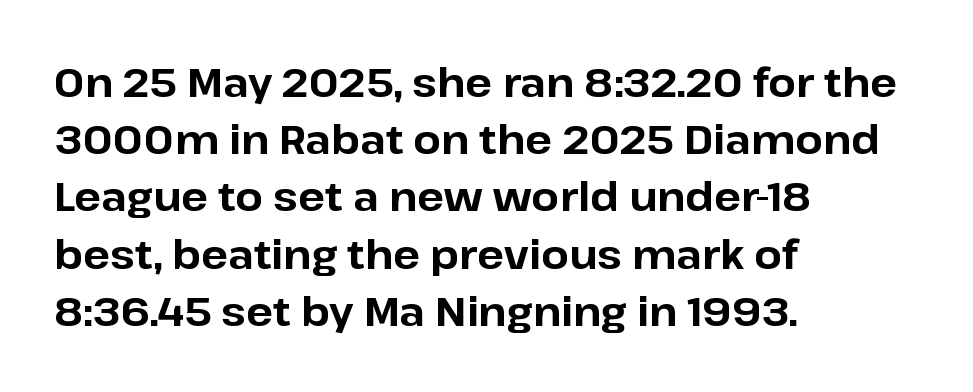
{"serif": "no", "italic": "no", "bold": "yes", "weight": "bold", "width": "normal", "stroke_contrast": "low", "x_height": "medium", "monospaced": "no", "underline": "no", "align": "left", "line_spacing": "normal", "line_spacing_ratio": 1.43, "letter_spacing": "normal", "letter_spacing_em": 0.0, "glyph_px": 40}
